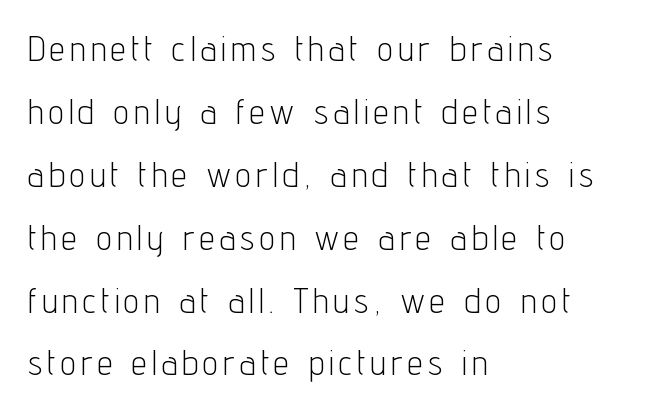
The passage shown is not bold in any degree. Nobody drew a line under any word here. Character widths vary here, with narrow letters taking less room than wide ones. Serifs: no, the terminals of the letterforms are clean.
